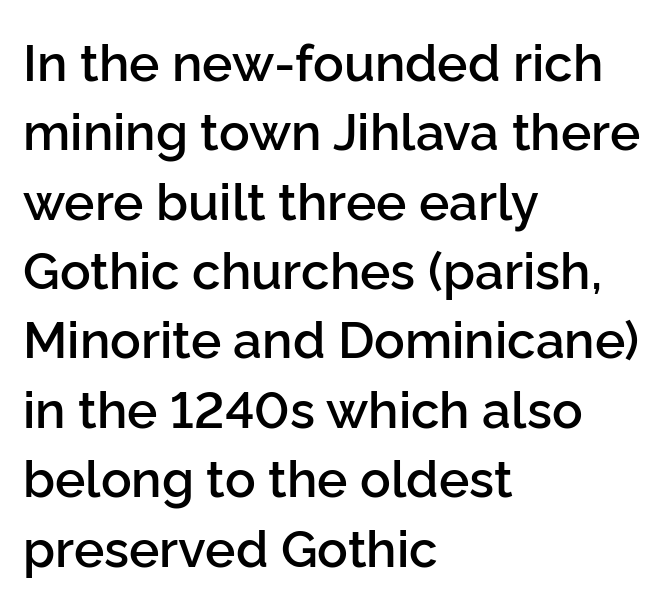
Tracking here is standard; glyphs follow each other at the usual distance. The passage shown is typed in a proportional face where columns would drift. Every stem runs plumb, perpendicular to the baseline. Are there feet on the stems? There aren't — it's a sans. The passage shown is not underscored anywhere. Typeset ragged right — the left edge is the straight one.
